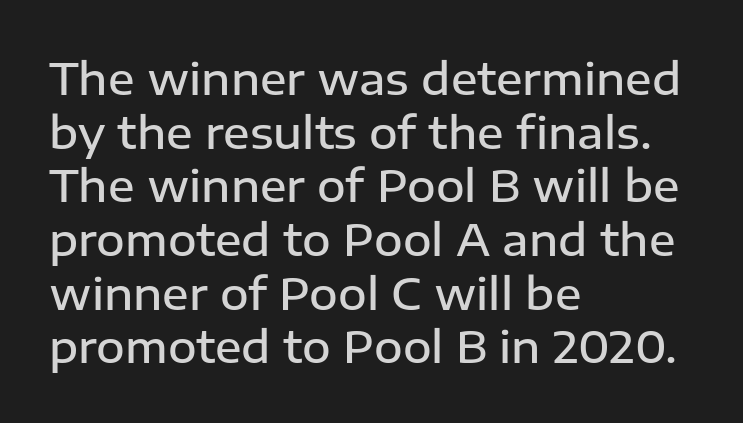
{"serif": "no", "italic": "no", "bold": "semi", "weight": "semibold", "width": "normal", "stroke_contrast": "low", "x_height": "medium", "monospaced": "no", "underline": "no", "align": "left", "line_spacing_ratio": 1.22, "letter_spacing": "normal", "letter_spacing_em": 0.0, "glyph_px": 44}
